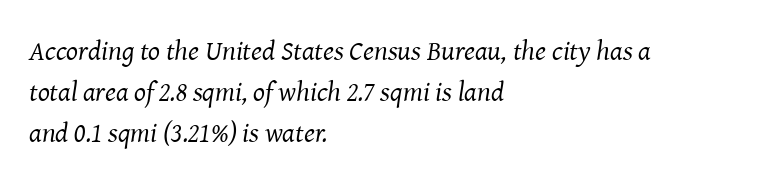
Q: Is the text bold? A: No.
Q: Is the text italic (slanted)? A: Yes, it leans right by about 8 degrees.
Q: Is the typeface a serif or a sans-serif typeface? A: Serif.
Q: Is the text underlined? A: No.
Q: How is the paragraph aligned? A: Left-aligned.
Q: Is the spacing between letters normal or unusually wide? A: Normal.
Q: Is the spacing between lines tight, normal or loose? A: Normal.
Q: Width (condensed, normal, or wide)? A: Normal.
Q: Stroke contrast? A: Medium.
Q: x-height? A: Medium.
Q: Monospaced? A: No.
